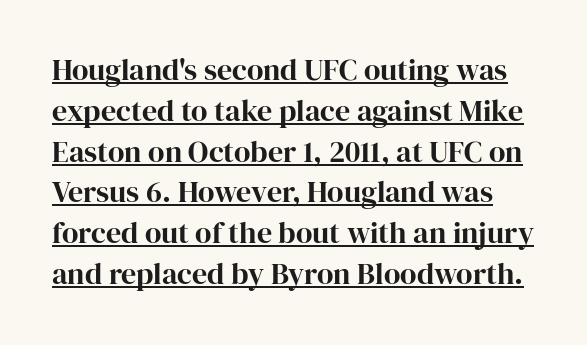
The image shows 30 px serif type, upright; set normal line spacing (1.36x), normal letter spacing, underlined; high stroke contrast and a medium x-height.
